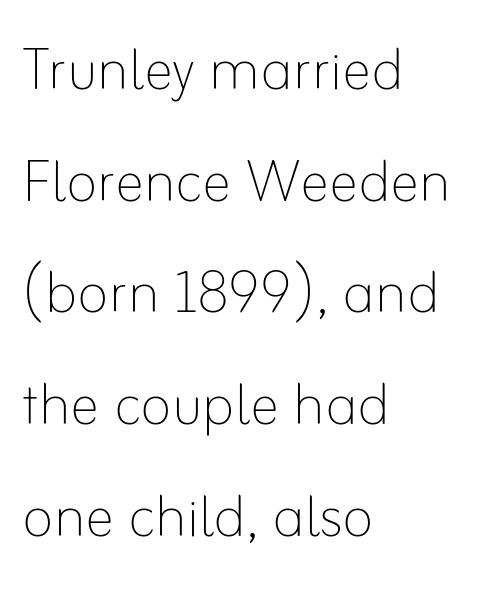
The image shows 74 px thin type, upright; set left-aligned, normal line spacing (1.51x), normal letter spacing, not underlined; low stroke contrast and a small x-height.
